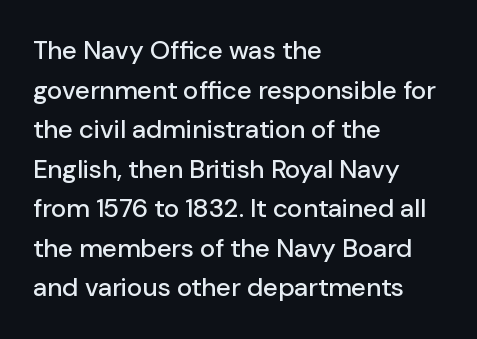
The image shows 26 px text type, upright; set left-aligned, normal line spacing (1.52x), normal letter spacing, not underlined.
